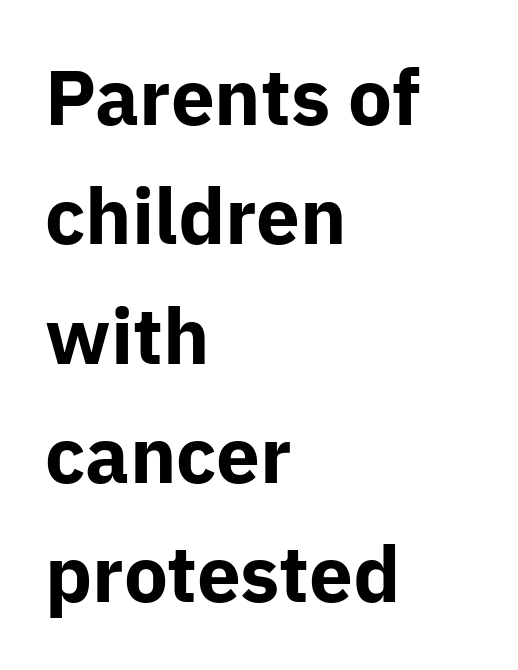
Each new line begins a customary step beneath the previous one. Each letter keeps its own natural width here, so spacing adapts to shape. Unmarked baselines from the first word to the last. The typesetter chose a ragged-right arrangement here. Is this a sans? Yes — the strokes have no serifs. Compared with an ordinary text face, these strokes are far heavier — a full bold.
